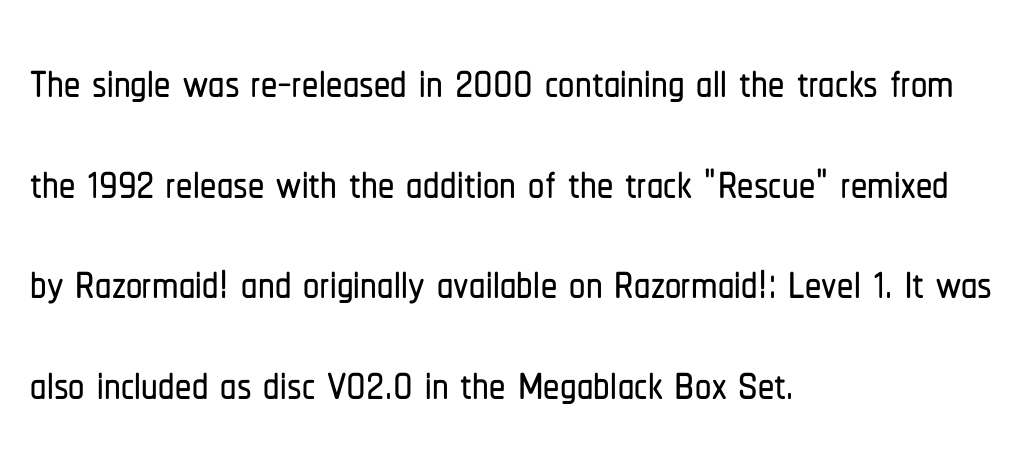
Q: Is the text italic (slanted)? A: No, it is upright.
Q: Is the typeface a serif or a sans-serif typeface? A: Sans-serif.
Q: Is the text underlined? A: No.
Q: How is the paragraph aligned? A: Left-aligned.
Q: Is the spacing between letters normal or unusually wide? A: Normal.
Q: Is the spacing between lines tight, normal or loose? A: Normal.
Q: Width (condensed, normal, or wide)? A: Condensed.
Q: Stroke contrast? A: Low.
Q: x-height? A: Medium.
Q: Monospaced? A: No.
